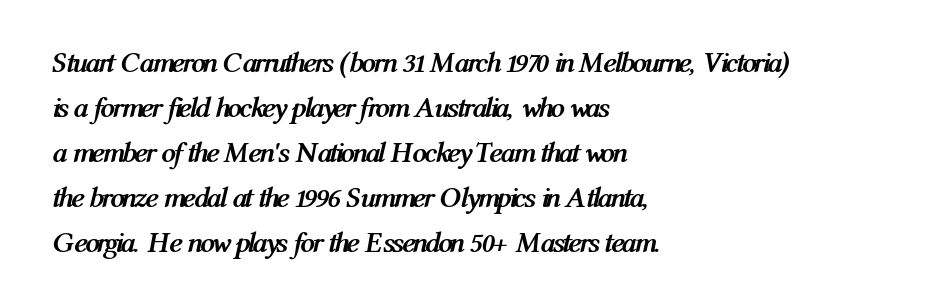
A typesetter would call this zero additional tracking. In terms of leading, this rendering sits right in the middle. Summary of weight: heavy, a full bold. Visually the block forms a straight wall on the left and a jagged coastline on the right. Glance below the letters and you will spot only blank space.
